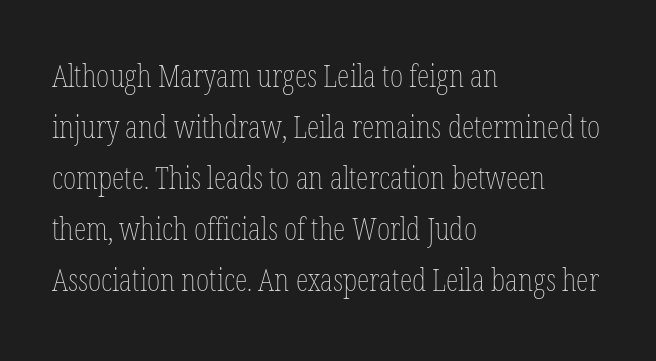
Q: Is the text bold? A: No.
Q: Is the text italic (slanted)? A: No, it is upright.
Q: Is the text underlined? A: No.
Q: How is the paragraph aligned? A: Left-aligned.
Q: Is the spacing between letters normal or unusually wide? A: Normal.
Q: Is the spacing between lines tight, normal or loose? A: Normal.
Q: Width (condensed, normal, or wide)? A: Condensed.
Q: Stroke contrast? A: Low.
Q: x-height? A: Medium.
Q: Monospaced? A: No.
